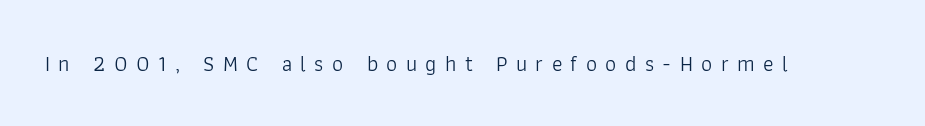
{"italic": "no", "bold": "no", "underline": "no", "letter_spacing": "wide", "letter_spacing_em": 0.38, "glyph_px": 22}
